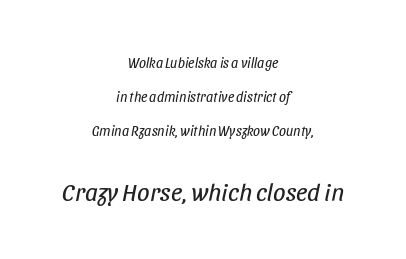
The passage shown is not underscored anywhere. This rendering uses center alignment, leaving both contours irregular but symmetric. This is oblique type, the kind used for emphasis or titles. The type is set solid horizontally, with unmodified tracking. Small over large — that's the arrangement of the two blocks here.
